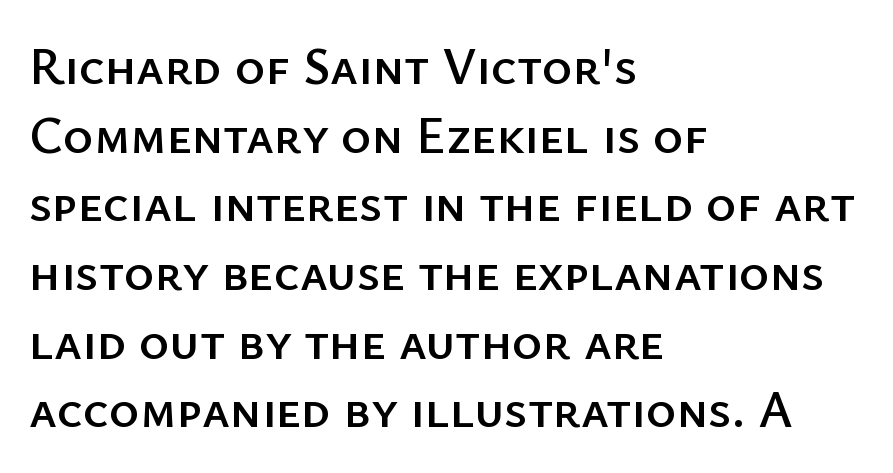
Honestly, there is no underline to notice here at all. Note: no serifs on the glyphs. Notice how the stems are strictly vertical — no italics here. Does the copy run flush right? No — it runs flush left.
